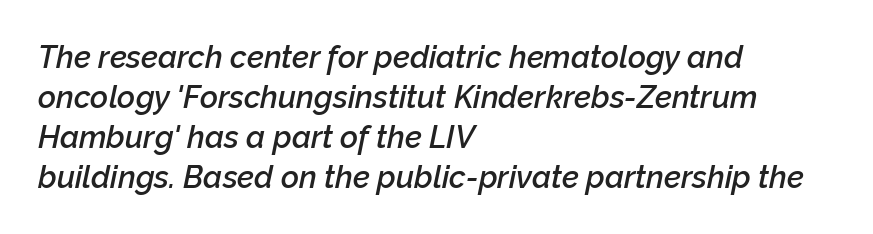
The image shows 31 px semibold type, italic (leaning right); set left-aligned, normal line spacing (1.29x), normal letter spacing, not underlined; low stroke contrast and a medium x-height.
